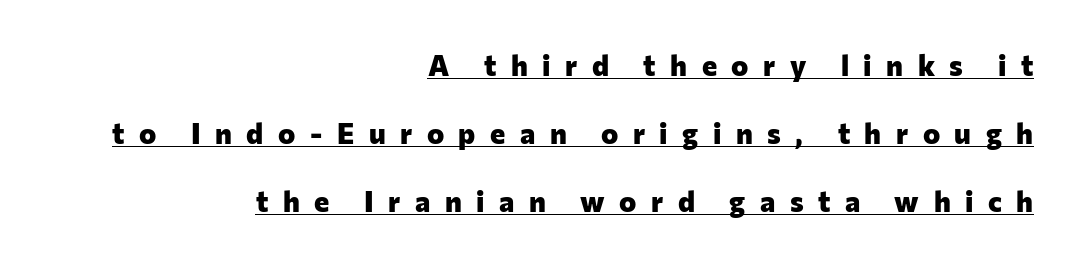
Heavy-handed strokes throughout: this text is bold. The paragraph has a hard right edge and a soft left edge. Has an underline been added? It has. Is there much room between lines? Yes — plenty of vertical air separates them. Varying glyph widths throughout — classic text-font behaviour. The text was rendered using a sans face with plain stroke endings.
